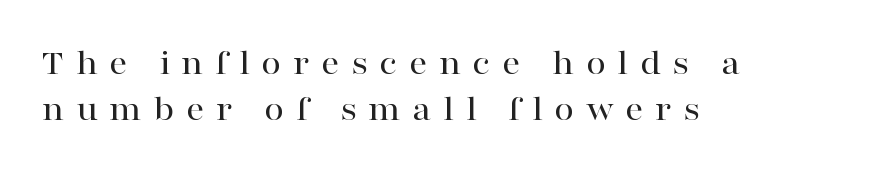
{"serif": "yes", "italic": "no", "width": "wide", "stroke_contrast": "high", "x_height": "medium", "monospaced": "no", "underline": "no", "align": "left", "line_spacing": "normal", "line_spacing_ratio": 1.29, "letter_spacing": "wide", "letter_spacing_em": 0.32, "glyph_px": 36}
